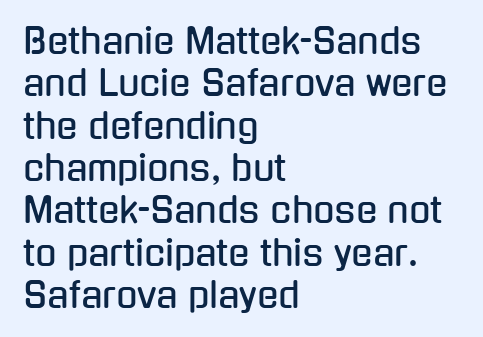
Q: Is the text italic (slanted)? A: No, it is upright.
Q: Is the typeface a serif or a sans-serif typeface? A: Sans-serif.
Q: Is the text underlined? A: No.
Q: How is the paragraph aligned? A: Left-aligned.
Q: Is the spacing between letters normal or unusually wide? A: Normal.
Q: Width (condensed, normal, or wide)? A: Condensed.
Q: Stroke contrast? A: Low.
Q: x-height? A: Medium.
Q: Monospaced? A: No.
